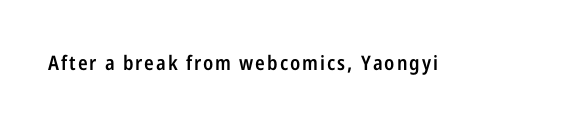
{"italic": "no", "bold": "semi", "underline": "no", "glyph_px": 20}
